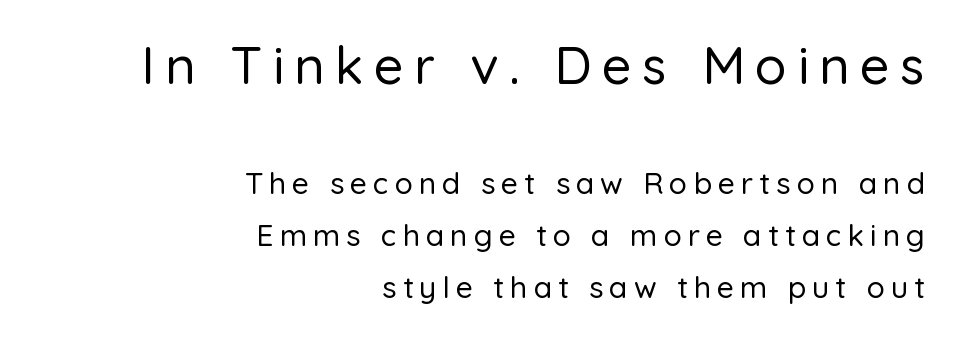
In terms of letterspacing, this is a distinctly airy, spread setting. You could not count columns in this text — the font is proportionally spaced. Visually the block forms a straight wall on the right and a jagged coastline on the left. This is the regular roman posture of the typeface.
